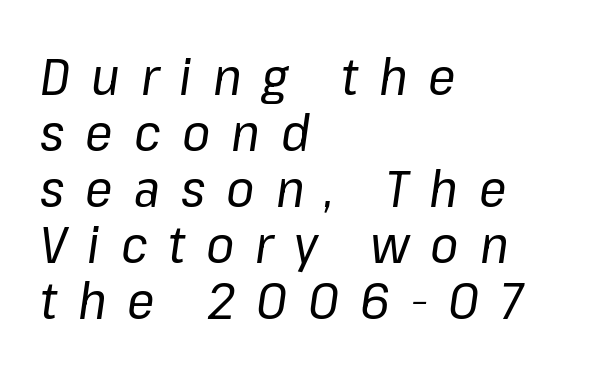
Compared with typical body copy, the letter spacing here is much looser. Leading is clearly below the norm, producing a dense column. Bare-footed words on every line. Proportional: the letters do not fall into vertical columns.
